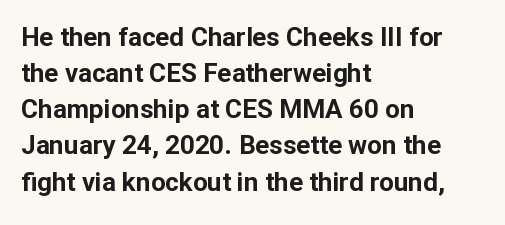
The image shows 26 px bold type, upright; set left-aligned, normal line spacing (1.39x), normal letter spacing, not underlined.
